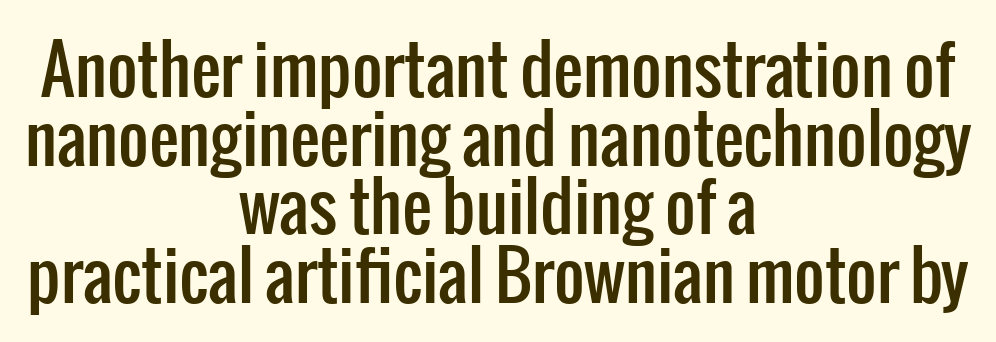
The specimen omits any rule beneath the text block's lines. It's the straight-up-and-down kind of type. Vertical spacing — tight. Does the type have serifs? No, each stem ends abruptly. A typesetter would call this proportional, since set widths differ per character. Is the block centered? Yes — each line is placed symmetrically about the middle.
